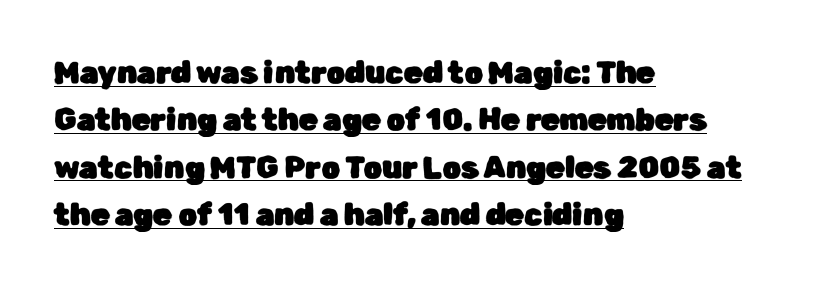
These lines keep a tight, regular rhythm from letter to letter. Think of a printed novel: that variable character pitch is what you see here. The letters carry no serifs — their stems end cleanly without finishing strokes. The lines are quadded left. Posture: vertical.
